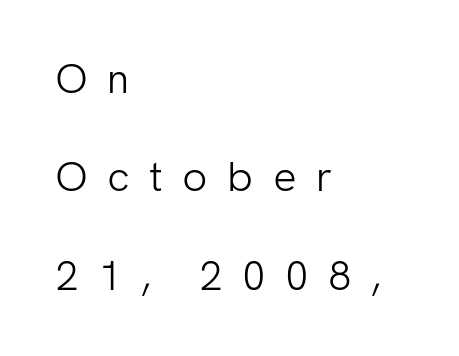
Q: Is the text bold? A: No.
Q: Is the text italic (slanted)? A: No, it is upright.
Q: Is the typeface a serif or a sans-serif typeface? A: Sans-serif.
Q: Is the text underlined? A: No.
Q: How is the paragraph aligned? A: Left-aligned.
Q: Is the spacing between letters normal or unusually wide? A: Unusually wide.
Q: Is the spacing between lines tight, normal or loose? A: Loose.
Q: Width (condensed, normal, or wide)? A: Normal.
Q: Stroke contrast? A: Low.
Q: x-height? A: Medium.
Q: Monospaced? A: No.
